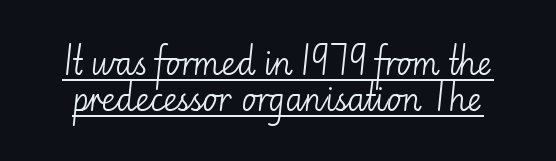
Q: Is the text bold? A: No.
Q: Is the text italic (slanted)? A: Yes.
Q: Is the typeface a serif or a sans-serif typeface? A: Sans-serif.
Q: Is the text underlined? A: Yes.
Q: Is the spacing between letters normal or unusually wide? A: Normal.
Q: Width (condensed, normal, or wide)? A: Normal.
Q: Stroke contrast? A: Low.
Q: x-height? A: Small.
Q: Monospaced? A: No.
